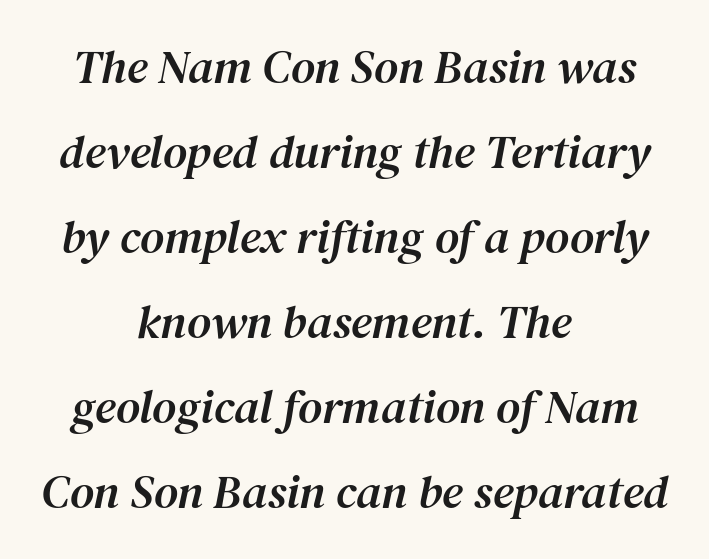
Rendered with sloped, italic letterforms. The zone under the glyphs is completely vacant. In terms of letterform style, serifs are clearly present. Is this a fixed-width face? No — the glyphs have proportional, varying widths. The text block is weighted toward neither margin, spreading evenly from the middle. In terms of letterspacing, this is plain default setting.
